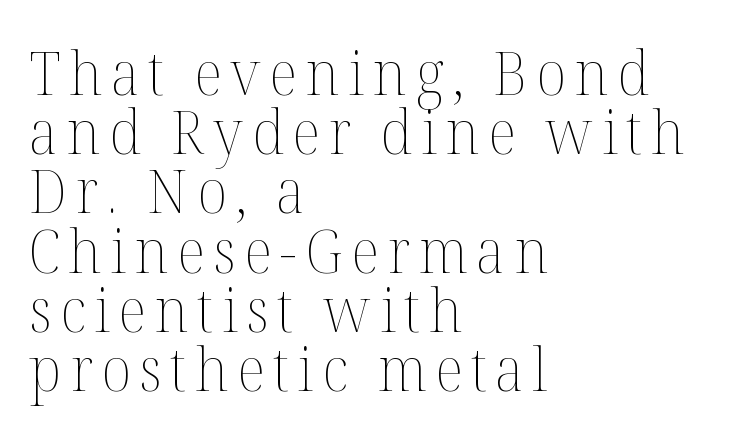
Posture: straight, roman, zero tilt. The passage shown is typed in a proportional face where columns would drift. Compared with a centered layout, this one pins lines to the left instead. The characters are drawn with everyday or finer stroke widths.
